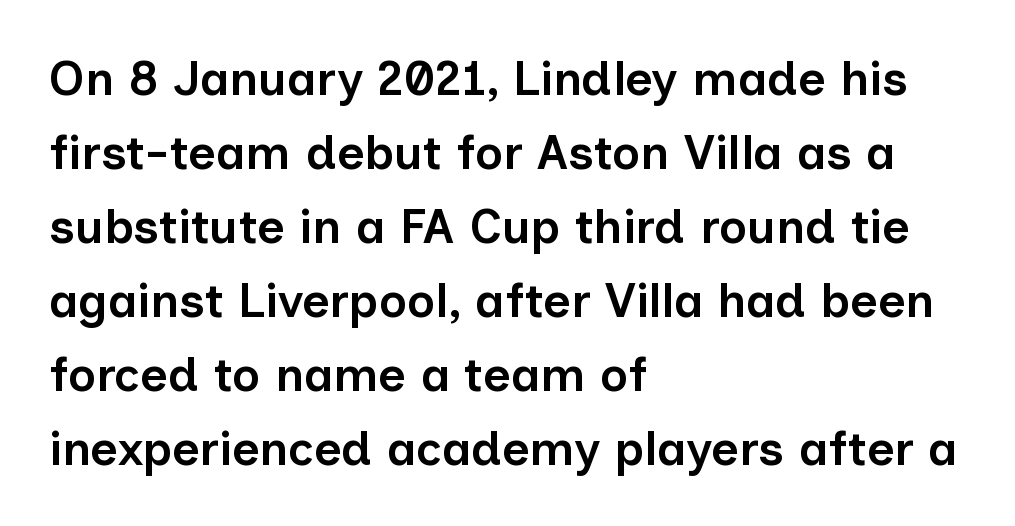
Alignment: flush left. The rows are spaced the way most documents space them. Is this a sans? Yes — the strokes have no serifs. This sample uses plain, unmodified letter spacing.
